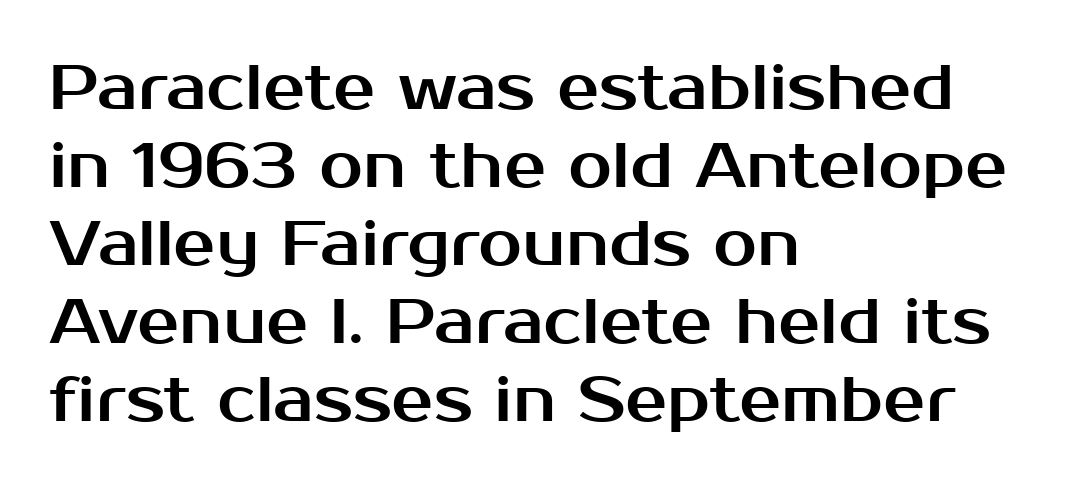
Character widths vary here, with narrow letters taking less room than wide ones. Alignment: flush left. Stroke terminals: plain, sans-serif. A roman cut, with each character standing at attention.
